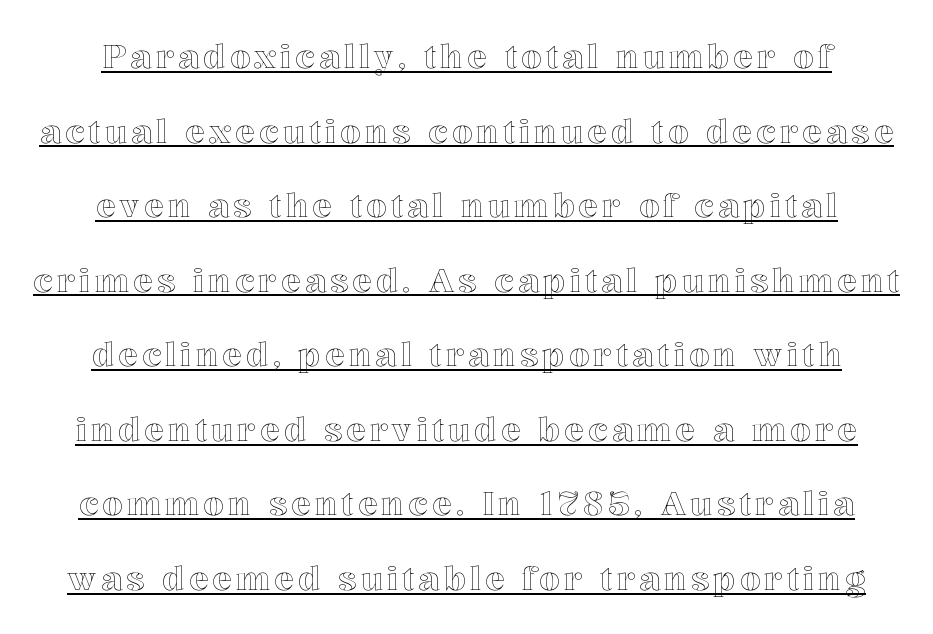
The image shows 33 px text type, upright; set loose line spacing (2.26x), underlined; a medium x-height.
